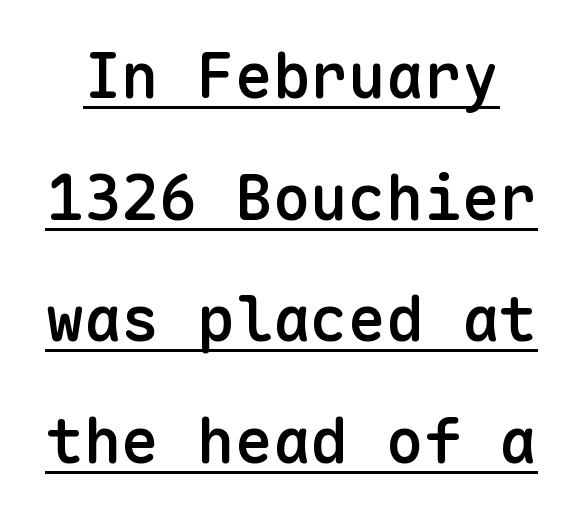
The image shows 63 px semibold sans-serif type, upright, monospaced; set loose line spacing (1.93x), normal letter spacing, underlined; low stroke contrast and a medium x-height.
